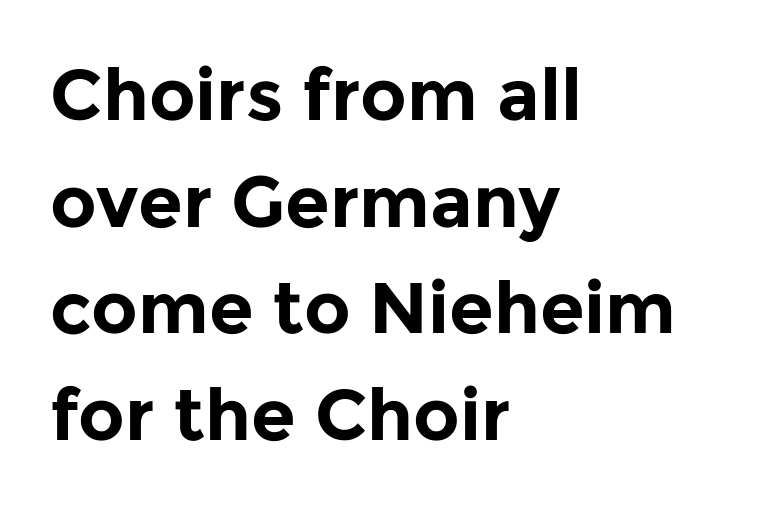
The typography opts for an upright posture over an oblique one. The rendering shows plain stroke endings on the letterforms — a sans-serif design. A typesetter would call this proportional, since set widths differ per character. Caption: standard tracking, unaltered. Weight: bold.
